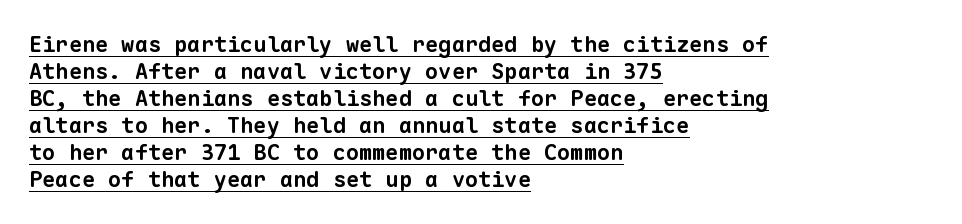
Q: Is the text bold? A: Yes.
Q: Is the text underlined? A: Yes.
Q: How is the paragraph aligned? A: Left-aligned.
Q: Is the spacing between letters normal or unusually wide? A: Normal.
